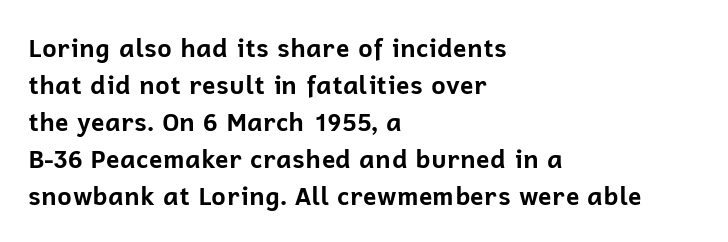
The image shows 25 px bold type, upright; set left-aligned, normal line spacing (1.48x), normal letter spacing, not underlined.
